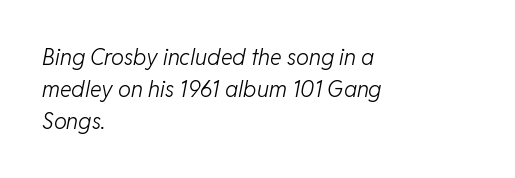
Q: Is the text bold? A: No.
Q: Is the text italic (slanted)? A: Yes, it leans right by about 11 degrees.
Q: Is the text underlined? A: No.
Q: How is the paragraph aligned? A: Left-aligned.
Q: Is the spacing between letters normal or unusually wide? A: Normal.
Q: Is the spacing between lines tight, normal or loose? A: Normal.
